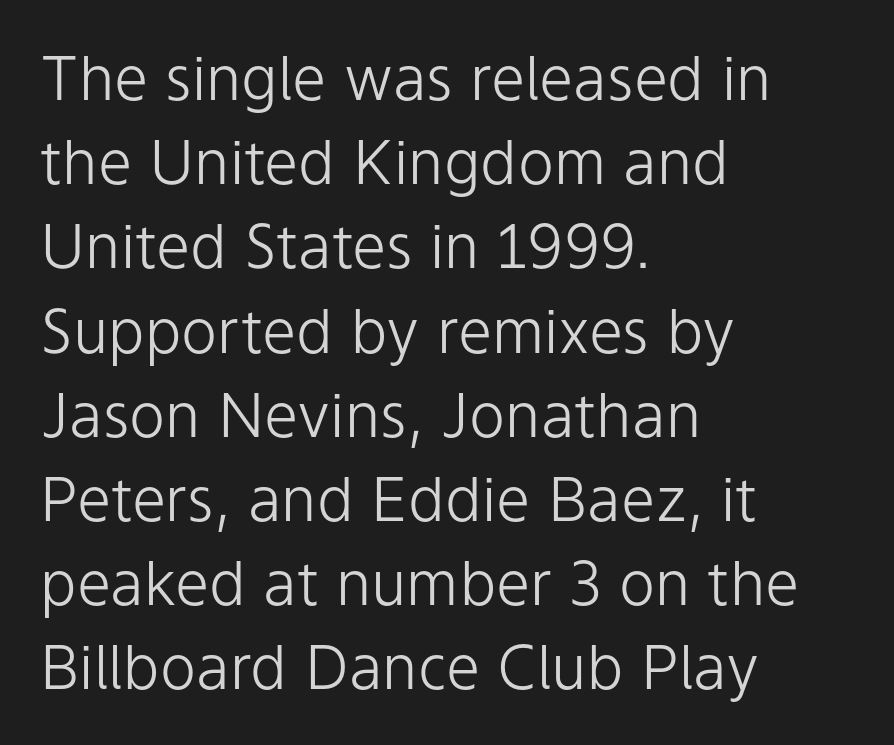
{"serif": "no", "italic": "no", "bold": "no", "weight": "light", "width": "normal", "stroke_contrast": "low", "x_height": "medium", "monospaced": "no", "underline": "no", "align": "left", "line_spacing": "normal", "line_spacing_ratio": 1.38, "letter_spacing": "normal", "letter_spacing_em": 0.0, "glyph_px": 61}
